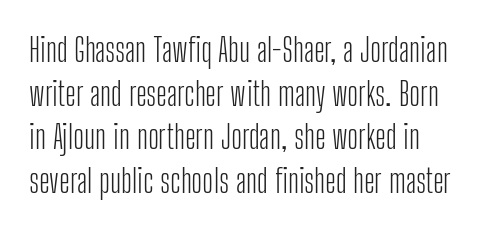
{"serif": "no", "italic": "no", "bold": "no", "weight": "light", "width": "condensed", "stroke_contrast": "low", "x_height": "medium", "monospaced": "no", "underline": "no", "line_spacing": "normal", "line_spacing_ratio": 1.32, "letter_spacing": "normal", "letter_spacing_em": 0.0, "glyph_px": 33}
